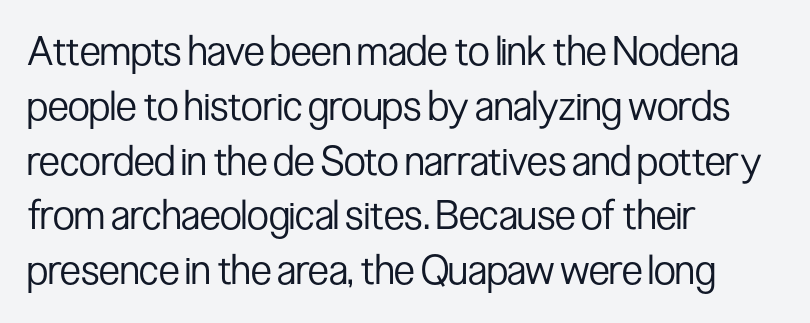
{"serif": "no", "italic": "no", "bold": "no", "weight": "regular", "width": "condensed", "stroke_contrast": "low", "x_height": "medium", "monospaced": "no", "underline": "no", "align": "left", "line_spacing": "normal", "line_spacing_ratio": 1.37, "letter_spacing": "normal", "letter_spacing_em": 0.0, "glyph_px": 40}
